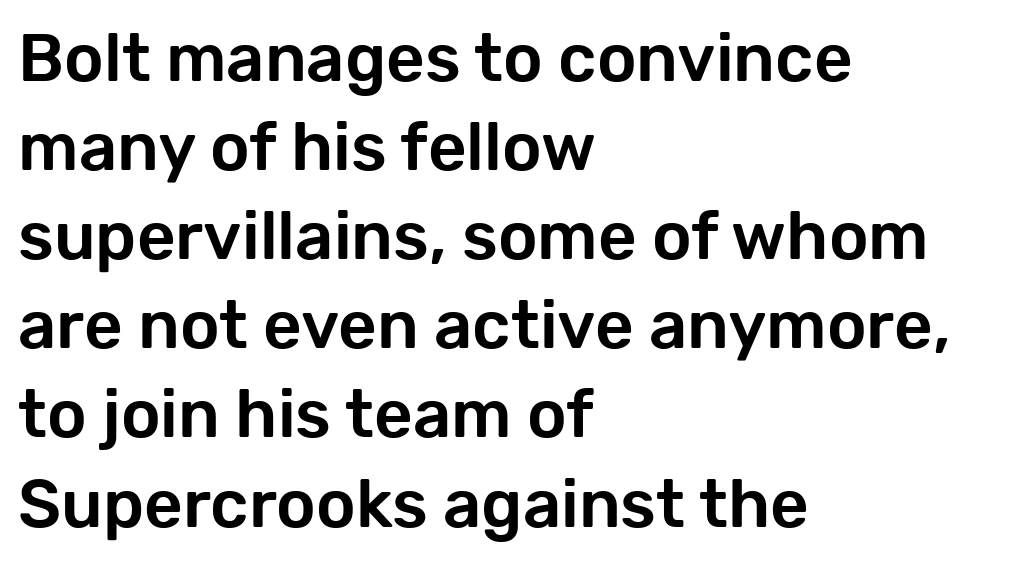
Q: Is the text italic (slanted)? A: No, it is upright.
Q: Is the typeface a serif or a sans-serif typeface? A: Sans-serif.
Q: Is the text underlined? A: No.
Q: How is the paragraph aligned? A: Left-aligned.
Q: Is the spacing between letters normal or unusually wide? A: Normal.
Q: Is the spacing between lines tight, normal or loose? A: Normal.
Q: Width (condensed, normal, or wide)? A: Normal.
Q: Stroke contrast? A: Low.
Q: x-height? A: Medium.
Q: Monospaced? A: No.
